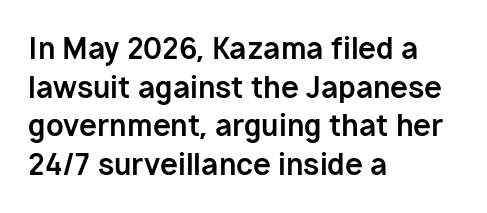
{"serif": "no", "italic": "no", "bold": "yes", "weight": "bold", "width": "normal", "stroke_contrast": "low", "x_height": "medium", "monospaced": "no", "underline": "no", "align": "left", "line_spacing": "normal", "line_spacing_ratio": 1.33, "letter_spacing": "normal", "letter_spacing_em": 0.0, "glyph_px": 29}
